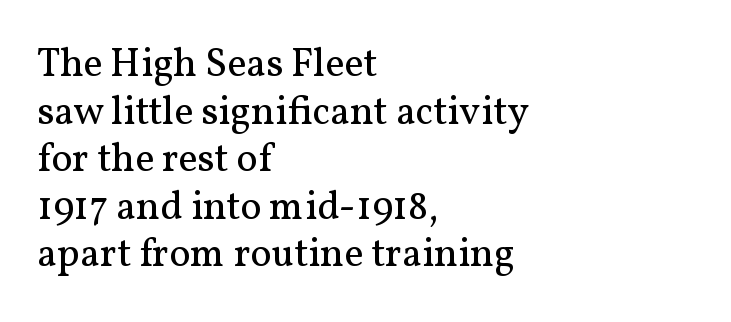
{"serif": "yes", "italic": "no", "bold": "no", "weight": "regular", "width": "normal", "stroke_contrast": "medium", "x_height": "medium", "monospaced": "no", "underline": "no", "align": "left", "line_spacing_ratio": 1.19, "letter_spacing": "normal", "letter_spacing_em": 0.0, "glyph_px": 40}
